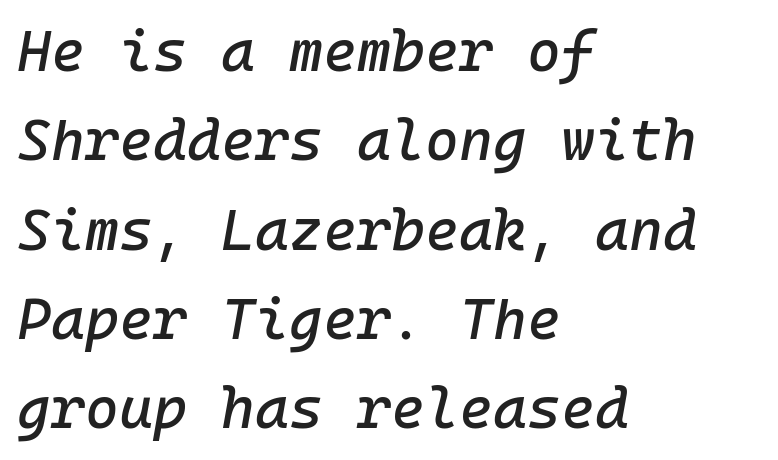
Emphasis-style slanted type is in use. Nobody touched the tracking dial on this one. This sample is left-justified, so line endings fall wherever the words run out. The rendering uses a moderate line-height, typical for paragraphs. Quick note: underline off.
